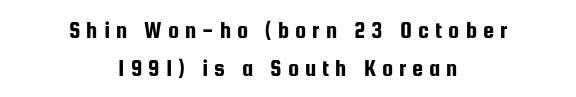
Q: Is the text italic (slanted)? A: No, it is upright.
Q: Is the text underlined? A: No.
Q: How is the paragraph aligned? A: Centered.
Q: Is the spacing between letters normal or unusually wide? A: Unusually wide.
Q: Is the spacing between lines tight, normal or loose? A: Normal.
